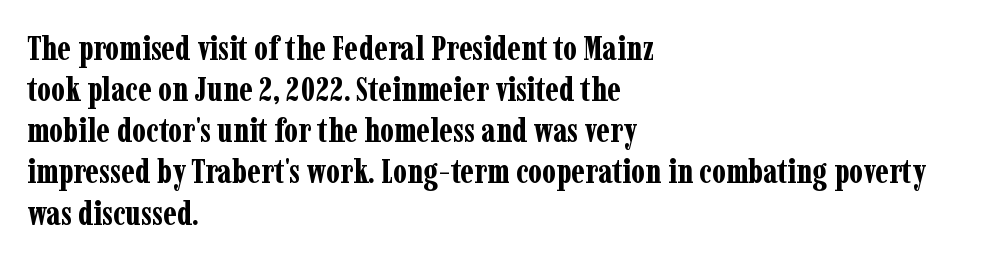
The image shows 34 px bold, condensed serif type, upright; set left-aligned, line spacing 1.21x, normal letter spacing, not underlined; low stroke contrast and a medium x-height.
